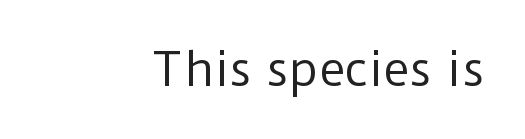
Look at the tracking — it's just the regular setting, nothing added. To sum up the face: it is a sans, with no serifs. Varying glyph widths throughout — classic text-font behaviour. Weight class: somewhere from thin through regular. Lines of text with bare space underneath.
